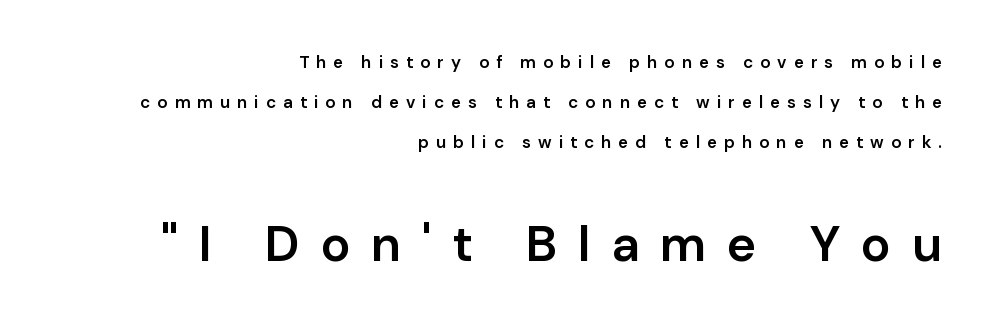
{"serif": "no", "italic": "no", "bold": "semi", "weight": "semibold", "width": "normal", "stroke_contrast": "low", "x_height": "medium", "monospaced": "no", "underline": "no", "align": "right", "line_spacing": "loose", "line_spacing_ratio": 2.35, "letter_spacing": "wide", "letter_spacing_em": 0.41, "larger_block": "second", "size_ratio": 2.94, "glyph_px": 50}
